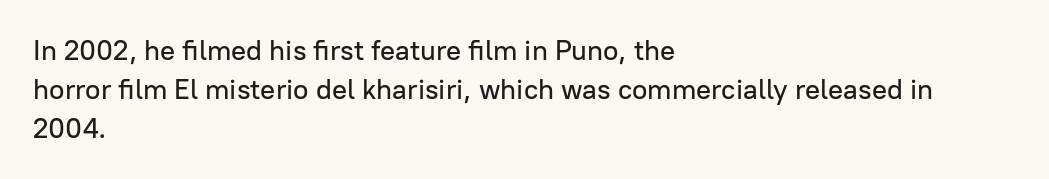
The image shows 28 px sans-serif type, upright; set left-aligned, normal line spacing (1.4x), normal letter spacing, not underlined; low stroke contrast and a medium x-height.
